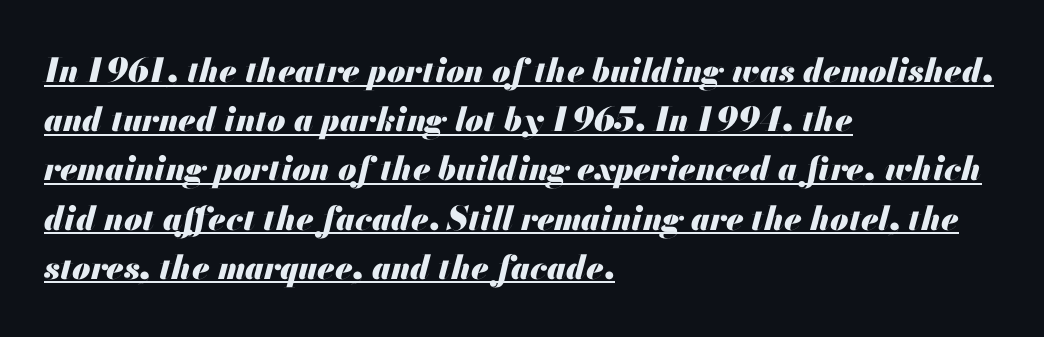
If you drew a ruler down the left edge, every line would touch it. The leading is moderate, giving the passage an even texture. Here the glyphs are tracked normally, forming tight word shapes. Observe the lean: these are italic letterforms.
